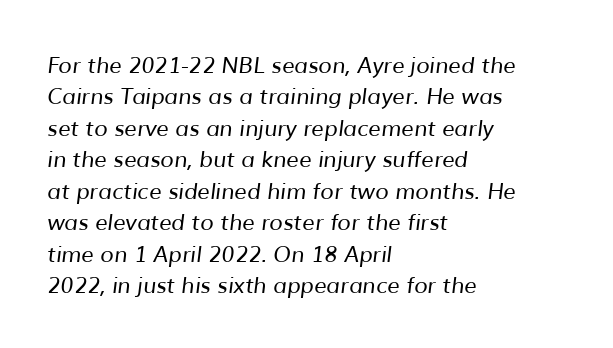
The face used here is rendered with its standard letterfit. Underlining? Definitely not there. The rows are spaced the way most documents space them. Caption: multi-line text, flush left, ragged right.
